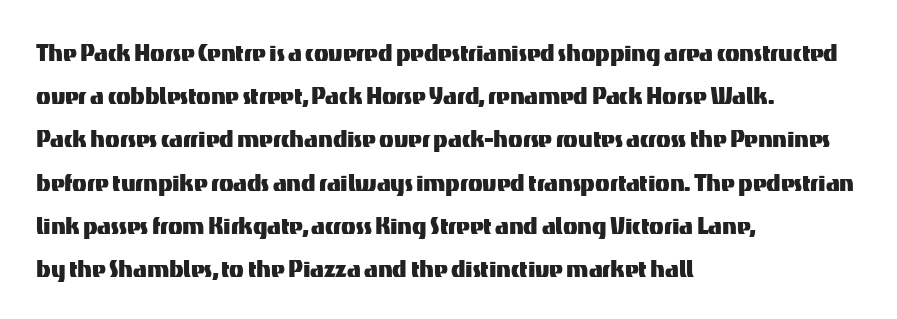
Q: Is the text italic (slanted)? A: No, it is upright.
Q: Is the typeface a serif or a sans-serif typeface? A: Sans-serif.
Q: Is the text underlined? A: No.
Q: How is the paragraph aligned? A: Left-aligned.
Q: Is the spacing between letters normal or unusually wide? A: Normal.
Q: Is the spacing between lines tight, normal or loose? A: Normal.
Q: Width (condensed, normal, or wide)? A: Normal.
Q: Stroke contrast? A: Medium.
Q: x-height? A: Medium.
Q: Monospaced? A: No.
